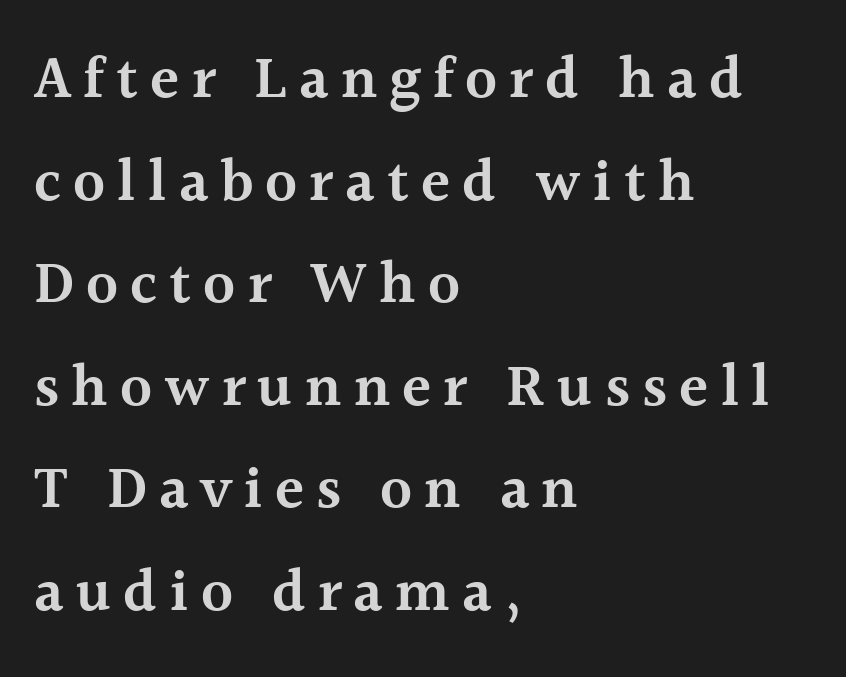
{"serif": "yes", "italic": "no", "bold": "semi", "weight": "semibold", "width": "normal", "x_height": "medium", "monospaced": "no", "underline": "no", "align": "left", "line_spacing_ratio": 1.71, "letter_spacing": "wide", "letter_spacing_em": 0.2, "glyph_px": 60}
